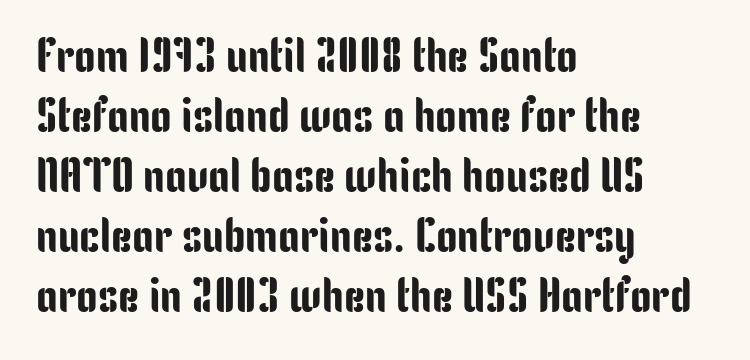
Q: Is the text italic (slanted)? A: No, it is upright.
Q: Is the typeface a serif or a sans-serif typeface? A: Sans-serif.
Q: Is the text underlined? A: No.
Q: How is the paragraph aligned? A: Left-aligned.
Q: Is the spacing between letters normal or unusually wide? A: Normal.
Q: Is the spacing between lines tight, normal or loose? A: Normal.
Q: Width (condensed, normal, or wide)? A: Condensed.
Q: Stroke contrast? A: Low.
Q: x-height? A: Medium.
Q: Monospaced? A: No.
